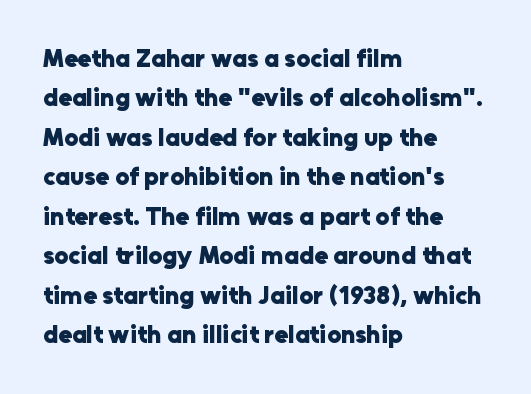
The image shows 25 px bold type, upright; set left-aligned, normal line spacing (1.58x), normal letter spacing, not underlined.
